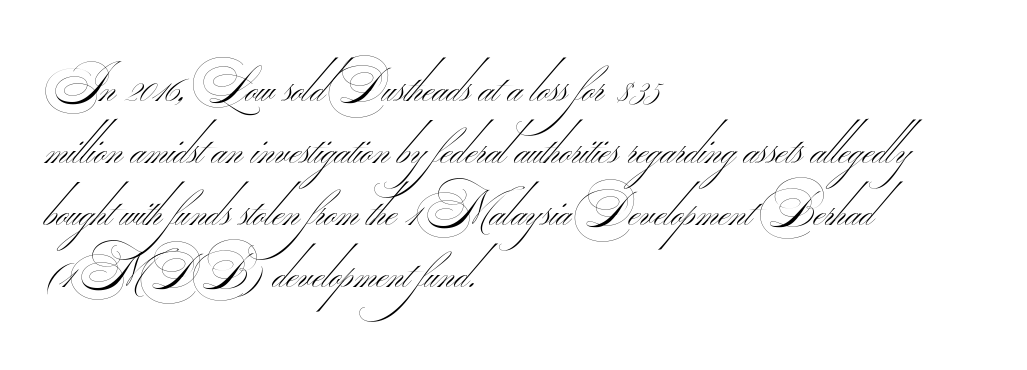
Q: Is the text bold? A: No.
Q: Is the typeface a serif or a sans-serif typeface? A: Sans-serif.
Q: Is the text underlined? A: No.
Q: How is the paragraph aligned? A: Left-aligned.
Q: Is the spacing between letters normal or unusually wide? A: Normal.
Q: Is the spacing between lines tight, normal or loose? A: Normal.
Q: Width (condensed, normal, or wide)? A: Wide.
Q: Stroke contrast? A: Medium.
Q: Monospaced? A: No.
